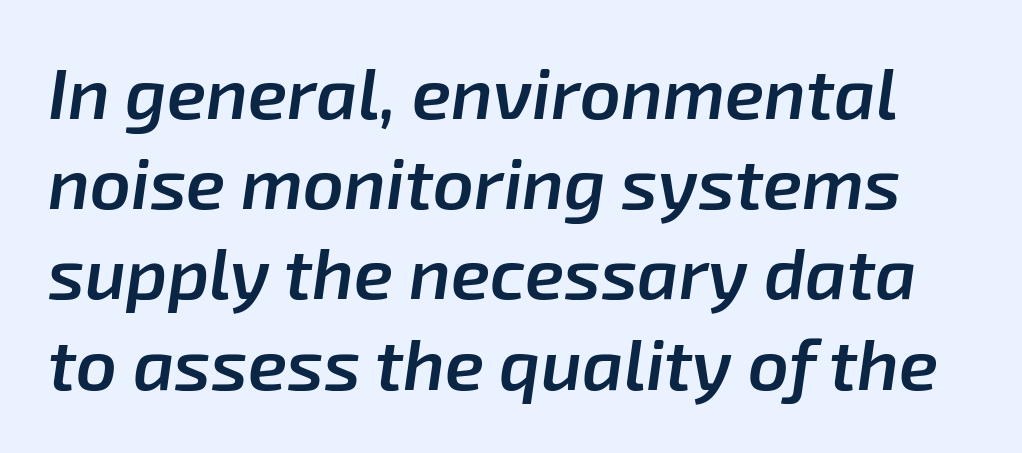
Q: Is the text bold? A: Semi-bold.
Q: Is the text italic (slanted)? A: Yes, it leans right by about 8 degrees.
Q: Is the text underlined? A: No.
Q: Is the spacing between letters normal or unusually wide? A: Normal.
Q: Is the spacing between lines tight, normal or loose? A: Normal.
Q: Width (condensed, normal, or wide)? A: Normal.
Q: Stroke contrast? A: Low.
Q: x-height? A: Medium.
Q: Monospaced? A: No.
